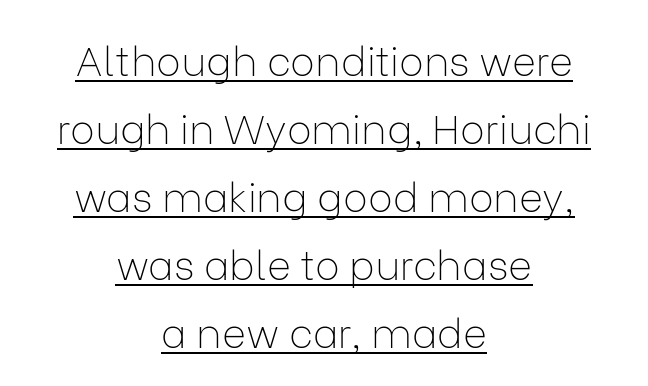
Is there an underline? Yes — a line sits under the letters. Every row of glyphs is offset so its center matches the block's center. Regular leading. Serif or sans? Sans — the stroke terminals are bare.
